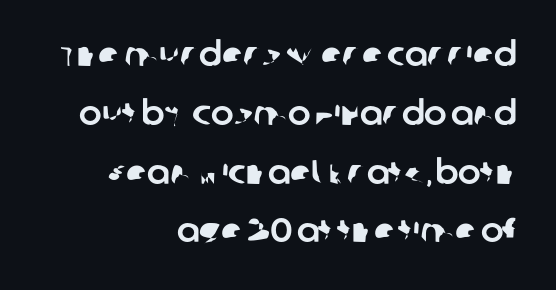
{"serif": "no", "width": "normal", "stroke_contrast": "low", "x_height": "large", "monospaced": "no", "underline": "no", "align": "right", "line_spacing_ratio": 1.73, "letter_spacing": "normal", "letter_spacing_em": 0.0, "glyph_px": 34}
